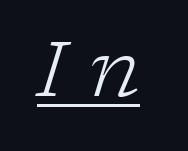
This sample has the flowing, uneven cadence of proportional lettering. A continuous stroke trails under the words, as in a hyperlink. These lines are composed in type with serifs. The typography opts for an oblique posture over an upright one.
